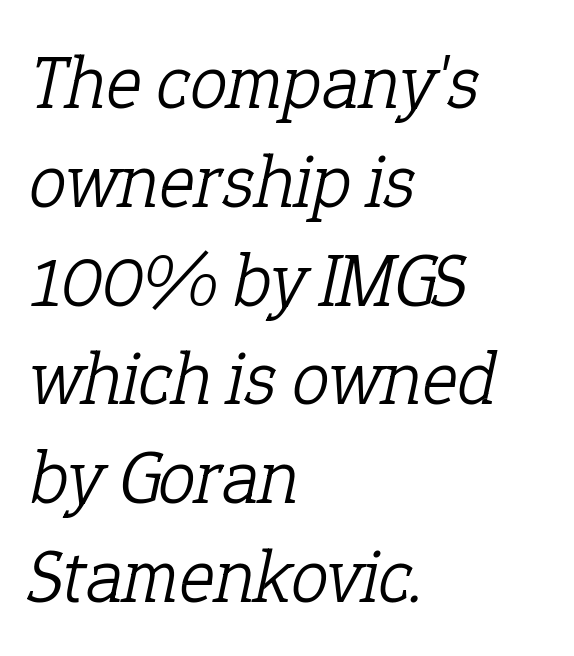
Q: Is the text bold? A: No.
Q: Is the text italic (slanted)? A: Yes, it leans right by about 12 degrees.
Q: Is the typeface a serif or a sans-serif typeface? A: Serif.
Q: Is the text underlined? A: No.
Q: How is the paragraph aligned? A: Left-aligned.
Q: Is the spacing between letters normal or unusually wide? A: Normal.
Q: Is the spacing between lines tight, normal or loose? A: Normal.
Q: Width (condensed, normal, or wide)? A: Normal.
Q: Stroke contrast? A: Low.
Q: x-height? A: Medium.
Q: Monospaced? A: No.
